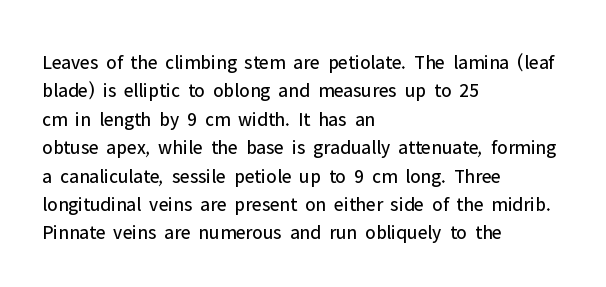
{"italic": "no", "bold": "no", "underline": "no", "align": "left", "line_spacing": "normal", "line_spacing_ratio": 1.42, "letter_spacing": "normal", "letter_spacing_em": 0.0, "glyph_px": 20}
